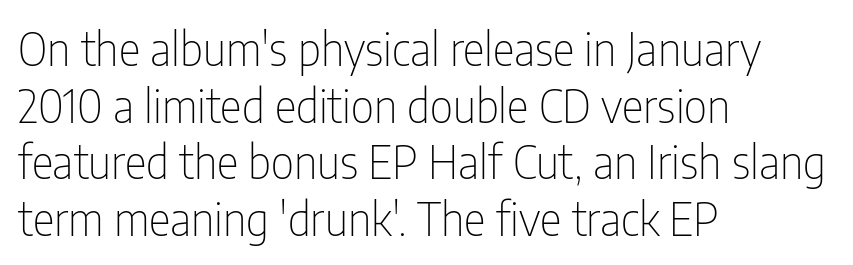
Q: Is the text bold? A: No.
Q: Is the text italic (slanted)? A: No, it is upright.
Q: Is the typeface a serif or a sans-serif typeface? A: Sans-serif.
Q: Is the text underlined? A: No.
Q: How is the paragraph aligned? A: Left-aligned.
Q: Is the spacing between letters normal or unusually wide? A: Normal.
Q: Width (condensed, normal, or wide)? A: Condensed.
Q: Stroke contrast? A: Low.
Q: x-height? A: Medium.
Q: Monospaced? A: No.
